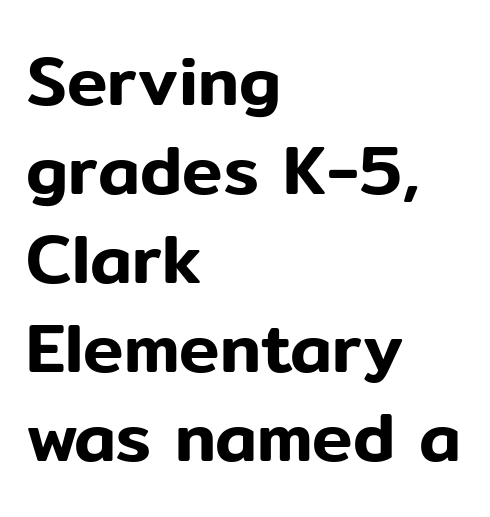
Q: Is the text italic (slanted)? A: No, it is upright.
Q: Is the typeface a serif or a sans-serif typeface? A: Sans-serif.
Q: Is the text underlined? A: No.
Q: How is the paragraph aligned? A: Left-aligned.
Q: Is the spacing between letters normal or unusually wide? A: Normal.
Q: Is the spacing between lines tight, normal or loose? A: Normal.
Q: Width (condensed, normal, or wide)? A: Normal.
Q: Stroke contrast? A: Low.
Q: x-height? A: Medium.
Q: Monospaced? A: No.
